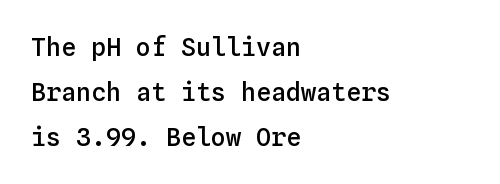
{"italic": "no", "bold": "semi", "underline": "no", "align": "left", "line_spacing_ratio": 1.81, "letter_spacing": "normal", "letter_spacing_em": 0.0, "glyph_px": 25}
